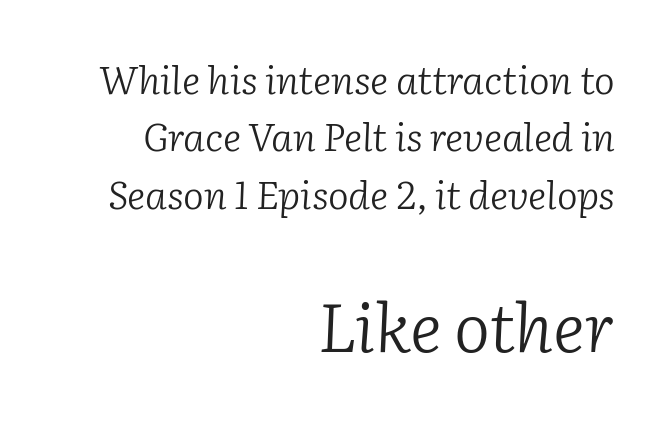
Honestly, there is no underline to notice here at all. The leading is moderate, giving the passage an even texture. A serif font was chosen for this passage. Looking at the ascenders, they clearly lean. Heaviness? Minimal to ordinary, like unemphasized prose.
